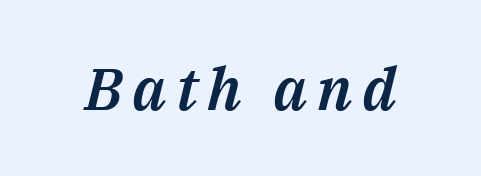
{"italic": "yes", "lean": "right", "slant_degrees": 14, "width": "normal", "stroke_contrast": "medium", "x_height": "medium", "monospaced": "no", "underline": "no", "glyph_px": 59}
